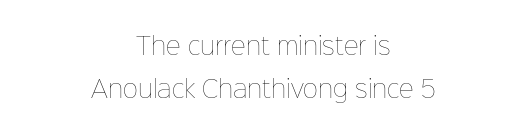
{"italic": "no", "bold": "no", "underline": "no", "align": "center", "line_spacing_ratio": 1.85, "letter_spacing": "normal", "letter_spacing_em": 0.0, "glyph_px": 23}
